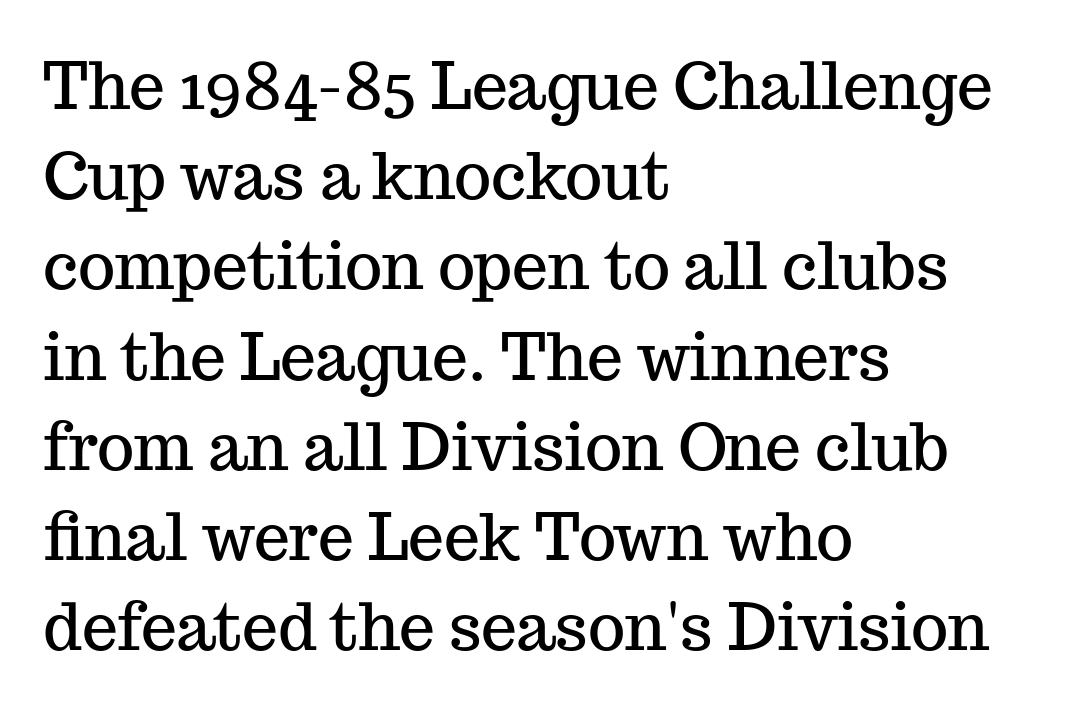
The image shows 64 px serif type, upright; set left-aligned, normal line spacing (1.41x), normal letter spacing, not underlined; medium stroke contrast and a medium x-height.
